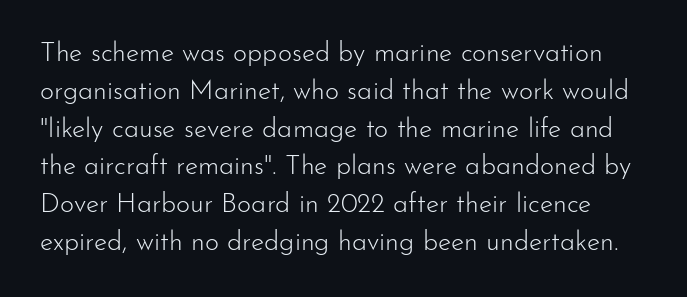
Q: Is the text bold? A: No.
Q: Is the text italic (slanted)? A: No, it is upright.
Q: Is the text underlined? A: No.
Q: Is the spacing between letters normal or unusually wide? A: Normal.
Q: Is the spacing between lines tight, normal or loose? A: Normal.
